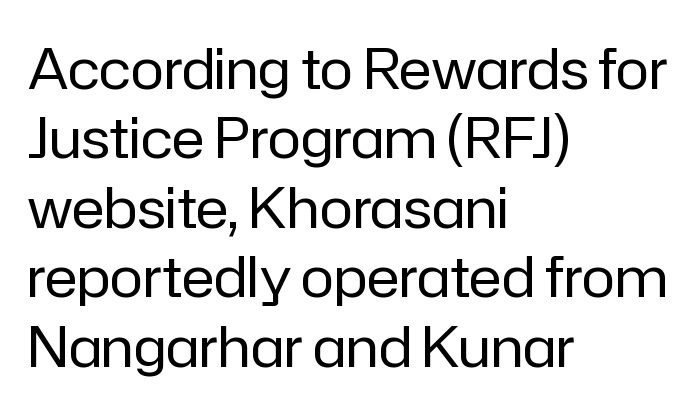
{"serif": "no", "italic": "no", "bold": "no", "weight": "regular", "width": "normal", "stroke_contrast": "low", "x_height": "medium", "monospaced": "no", "underline": "no", "align": "left", "line_spacing_ratio": 1.24, "letter_spacing": "normal", "letter_spacing_em": 0.0, "glyph_px": 56}
